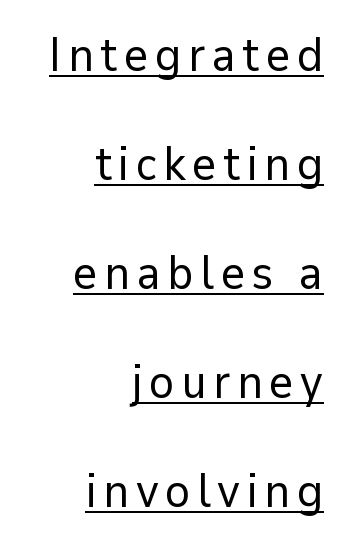
Vertical strokes here are truly vertical. Check the space under the baseline: a stroke is drawn there. The rendering uses natural spacing where letterforms have individual widths. Line endings align vertically; line beginnings do not. I'd call this a sans setting — the letters go barefoot.
